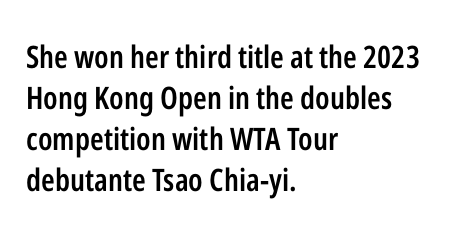
{"serif": "no", "italic": "no", "bold": "semi", "weight": "semibold", "width": "condensed", "stroke_contrast": "low", "x_height": "medium", "monospaced": "no", "underline": "no", "align": "left", "line_spacing": "normal", "line_spacing_ratio": 1.32, "letter_spacing": "normal", "letter_spacing_em": 0.0, "glyph_px": 31}
